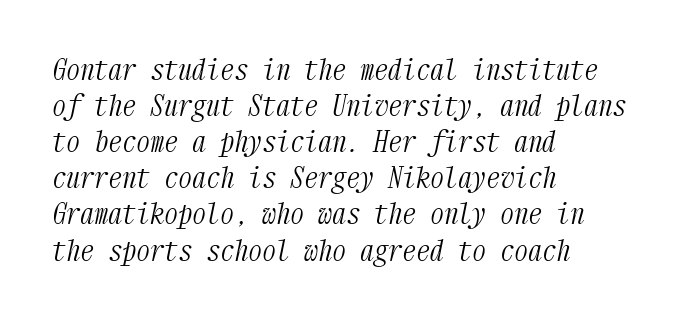
Q: Is the text bold? A: No.
Q: Is the text italic (slanted)? A: Yes, it leans right by about 12 degrees.
Q: Is the typeface a serif or a sans-serif typeface? A: Serif.
Q: Is the text underlined? A: No.
Q: How is the paragraph aligned? A: Left-aligned.
Q: Is the spacing between letters normal or unusually wide? A: Normal.
Q: Is the spacing between lines tight, normal or loose? A: Normal.
Q: Width (condensed, normal, or wide)? A: Condensed.
Q: Stroke contrast? A: Medium.
Q: x-height? A: Medium.
Q: Monospaced? A: Yes.
